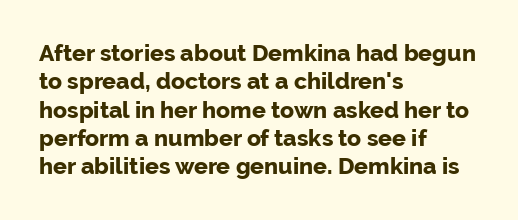
Q: Is the text bold? A: Yes.
Q: Is the text italic (slanted)? A: No, it is upright.
Q: Is the text underlined? A: No.
Q: How is the paragraph aligned? A: Left-aligned.
Q: Is the spacing between letters normal or unusually wide? A: Normal.
